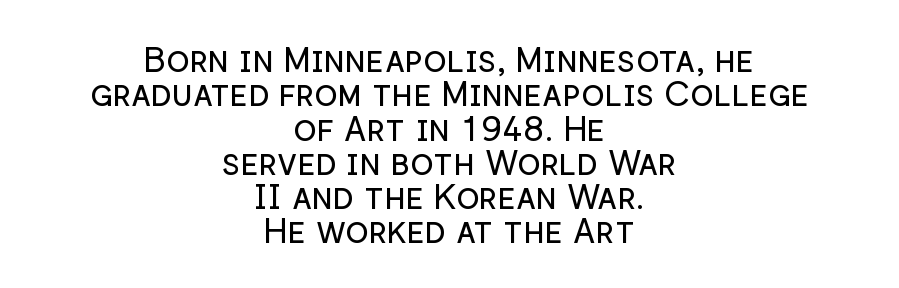
Stroke mass is kept to a normal reading level or below. The space directly below the letters is spotless. If you folded the block vertically in half, each line would mirror itself in length. Ascenders rise straight up at ninety degrees.
